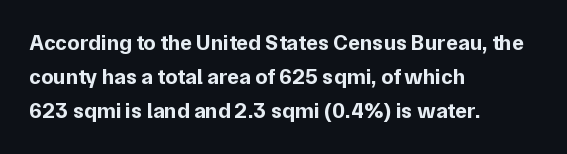
Q: Is the text bold? A: Yes.
Q: Is the text italic (slanted)? A: No, it is upright.
Q: Is the text underlined? A: No.
Q: How is the paragraph aligned? A: Left-aligned.
Q: Is the spacing between letters normal or unusually wide? A: Normal.
Q: Is the spacing between lines tight, normal or loose? A: Normal.
